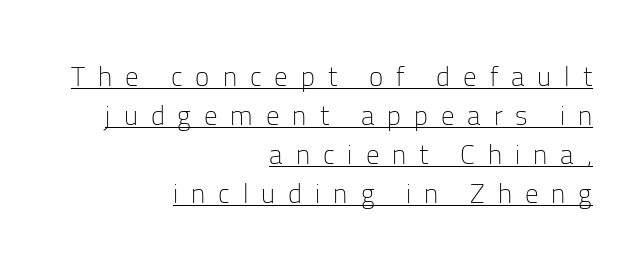
Q: Is the text bold? A: No.
Q: Is the text italic (slanted)? A: No, it is upright.
Q: Is the text underlined? A: Yes.
Q: How is the paragraph aligned? A: Right-aligned.
Q: Is the spacing between letters normal or unusually wide? A: Unusually wide.
Q: Is the spacing between lines tight, normal or loose? A: Normal.
